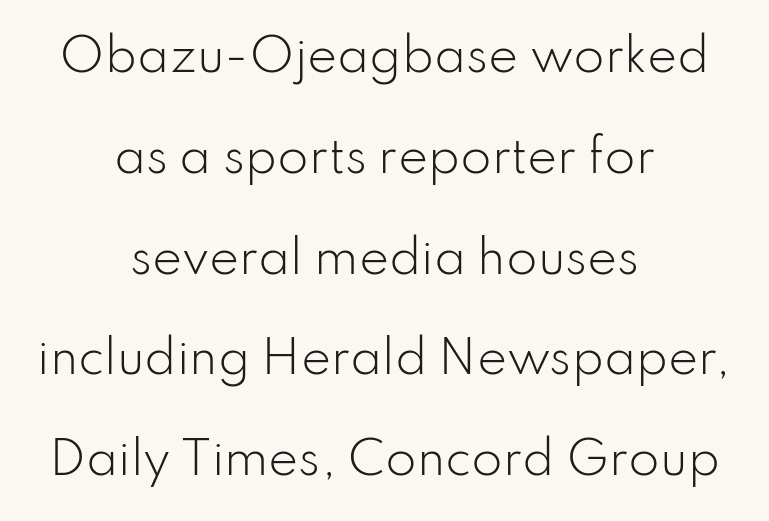
The image shows 45 px light sans-serif type, upright; set centered, loose line spacing (2.24x), normal letter spacing, not underlined; low stroke contrast and a small x-height.
